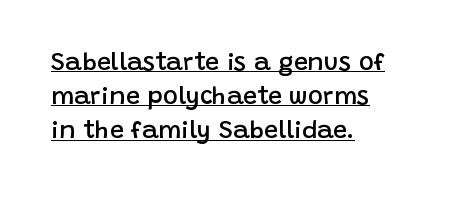
Q: Is the text bold? A: Semi-bold.
Q: Is the text italic (slanted)? A: No, it is upright.
Q: Is the text underlined? A: Yes.
Q: How is the paragraph aligned? A: Left-aligned.
Q: Is the spacing between letters normal or unusually wide? A: Normal.
Q: Is the spacing between lines tight, normal or loose? A: Normal.
